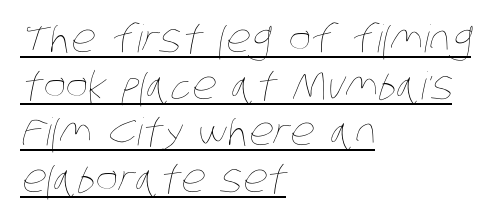
The image shows 38 px thin, condensed type; set left-aligned, line spacing 1.23x, normal letter spacing, underlined; low stroke contrast and a large x-height.
